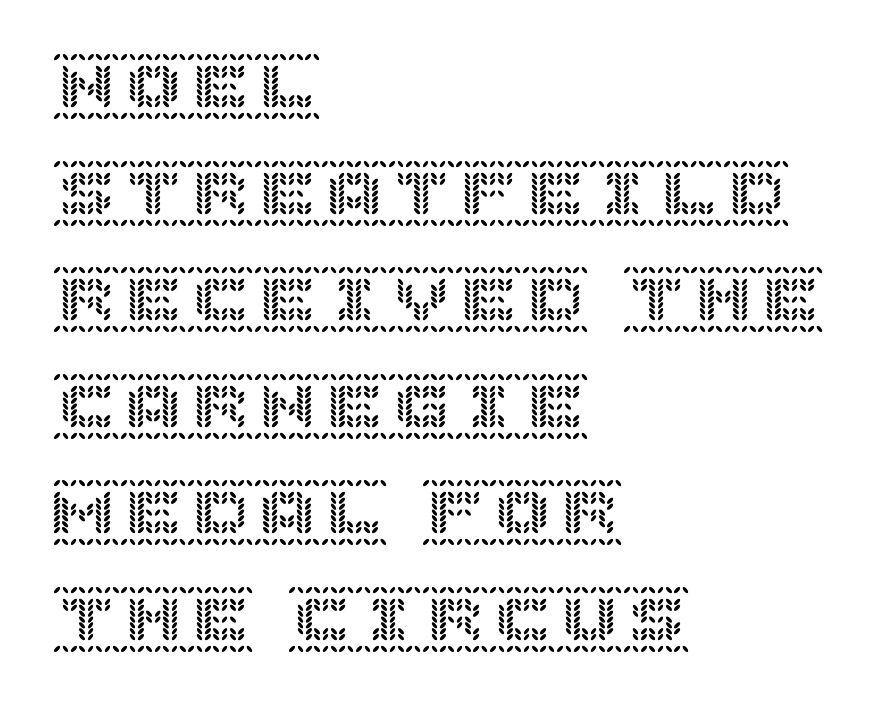
The image shows 67 px text type, upright; set left-aligned, normal line spacing (1.59x), normal letter spacing, not underlined; a large x-height.
